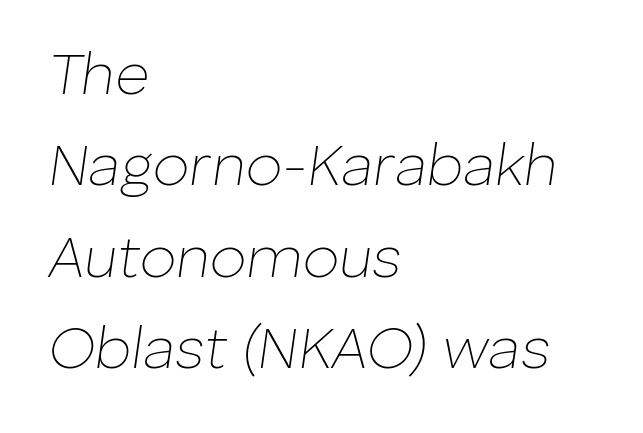
Q: Is the text bold? A: No.
Q: Is the text italic (slanted)? A: Yes, it leans right by about 8 degrees.
Q: Is the text underlined? A: No.
Q: How is the paragraph aligned? A: Left-aligned.
Q: Is the spacing between letters normal or unusually wide? A: Normal.
Q: Is the spacing between lines tight, normal or loose? A: Normal.
Q: Width (condensed, normal, or wide)? A: Normal.
Q: Stroke contrast? A: Low.
Q: x-height? A: Medium.
Q: Monospaced? A: No.
